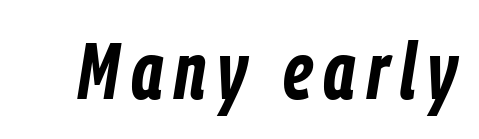
Its strokes are broad and dark, the hallmark of bold type. The face used here is proportionally spaced, like ordinary book or web type. Glance below the letters and you will spot only blank space. Tall strokes in this sample are angled rather than plumb.
